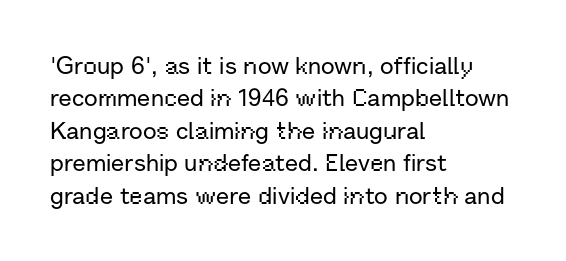
Glyph-to-glyph distance matches everyday printed text. Teacher's note: observe the even left margin — that is flush-left alignment. Type without underlining. This sample keeps an unexceptional amount of space between lines. This is roman type, the default non-slanted kind.
